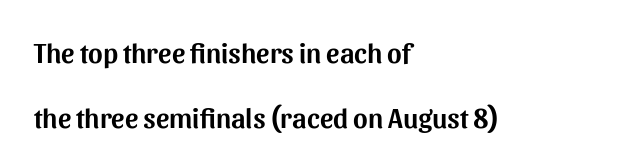
Q: Is the text italic (slanted)? A: No, it is upright.
Q: Is the typeface a serif or a sans-serif typeface? A: Sans-serif.
Q: Is the text underlined? A: No.
Q: How is the paragraph aligned? A: Left-aligned.
Q: Is the spacing between letters normal or unusually wide? A: Normal.
Q: Is the spacing between lines tight, normal or loose? A: Loose.
Q: Width (condensed, normal, or wide)? A: Normal.
Q: Stroke contrast? A: Medium.
Q: x-height? A: Medium.
Q: Monospaced? A: No.
